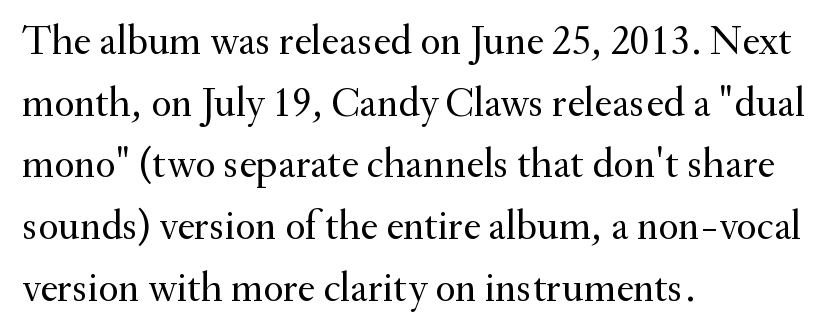
These lines keep a tight, regular rhythm from letter to letter. Posture: upright roman. Here the designer chose a conventional face with non-uniform glyph widths. Letters rest on an invisible, unmarked baseline. Interline gaps are of average width in this sample. The typeface chosen for these lines features serifs.
